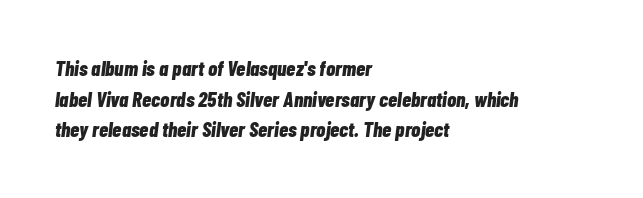
The image shows 21 px bold type, italic (leaning right); set left-aligned, normal line spacing (1.46x), normal letter spacing, not underlined.
